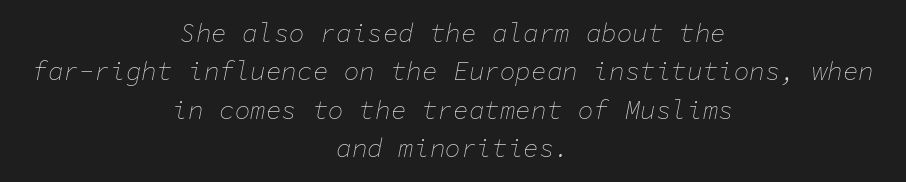
Q: Is the text bold? A: No.
Q: Is the text italic (slanted)? A: Yes, it leans right by about 11 degrees.
Q: Is the text underlined? A: No.
Q: How is the paragraph aligned? A: Centered.
Q: Is the spacing between letters normal or unusually wide? A: Normal.
Q: Is the spacing between lines tight, normal or loose? A: Normal.
